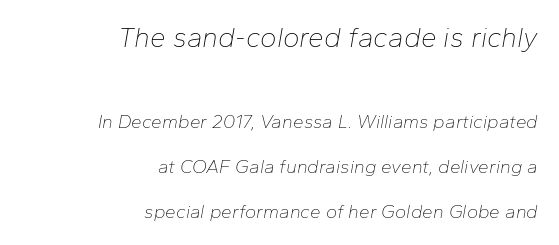
The image shows 28 px thin type, italic (leaning right); set right-aligned, loose line spacing (2.38x), normal letter spacing, not underlined; the first (top) block is 1.47x larger; low stroke contrast and a medium x-height.
